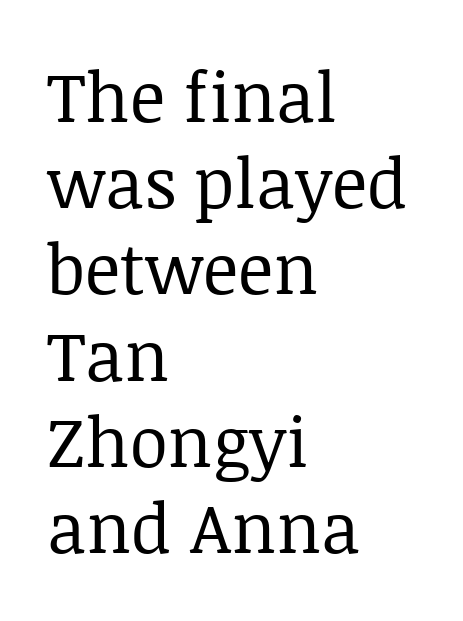
Nothing heavy about these letters — not bold at all. Quick note: underline off. The horizontal fit of the characters is conventional and even. Does the leading feel generous? No, just average. Which margin do the lines hug? The left one — the right edge is uneven. The type sits square on the baseline with zero lean.
